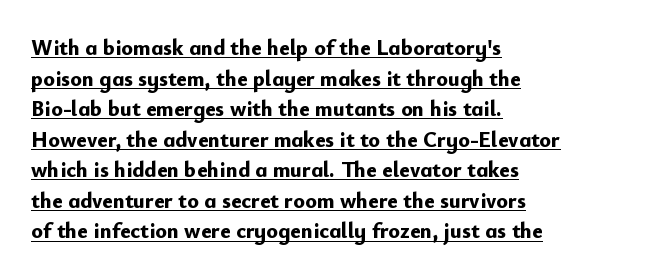
{"italic": "no", "bold": "yes", "underline": "yes", "align": "left", "line_spacing": "normal", "line_spacing_ratio": 1.39, "letter_spacing": "normal", "letter_spacing_em": 0.0, "glyph_px": 22}
